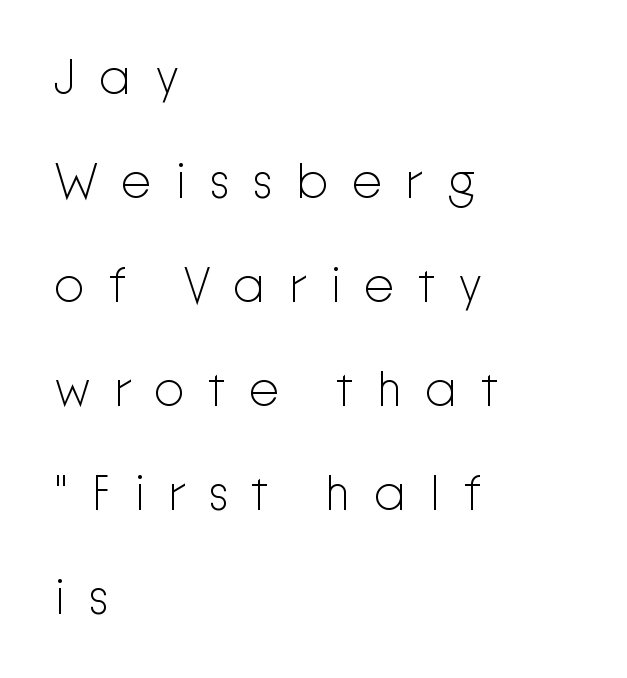
The image shows 50 px light sans-serif type, upright; set left-aligned, loose line spacing (2.08x), unusually wide letter spacing (+0.45 em), not underlined; low stroke contrast and a medium x-height.
